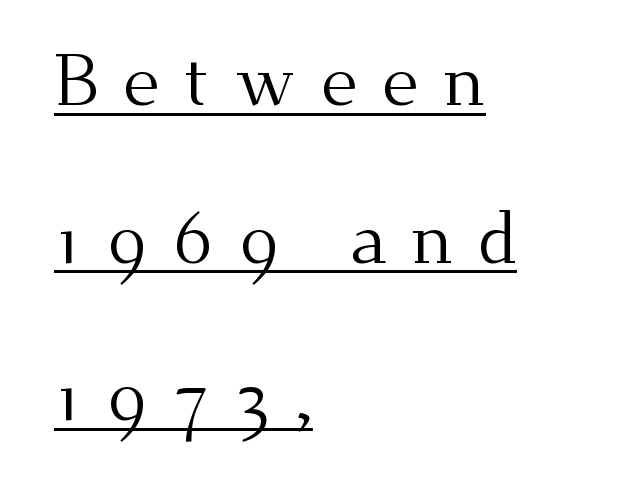
These lines are rendered in a variable-pitch font. This sample uses a serif face. In CSS terms this would be text-align: left. Style check: upright.
